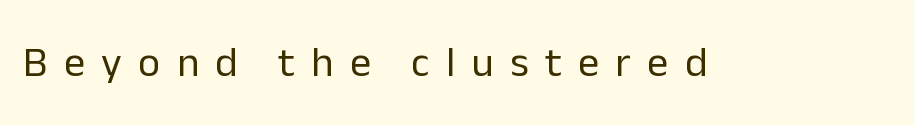
{"serif": "no", "italic": "no", "bold": "no", "weight": "regular", "width": "normal", "stroke_contrast": "low", "x_height": "medium", "monospaced": "no", "underline": "no", "letter_spacing": "wide", "letter_spacing_em": 0.39, "glyph_px": 42}
